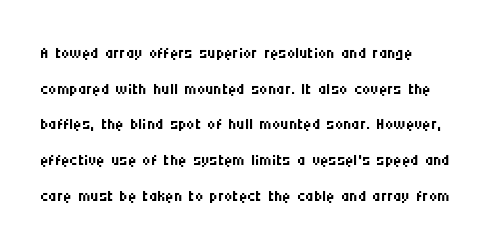
{"italic": "no", "bold": "no", "underline": "no", "align": "left", "line_spacing": "normal", "line_spacing_ratio": 1.55, "letter_spacing": "normal", "letter_spacing_em": 0.0, "glyph_px": 23}
